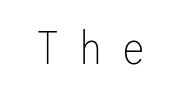
The image shows 46 px thin sans-serif type, upright; set unusually wide letter spacing (+0.39 em), not underlined; low stroke contrast and a medium x-height.
